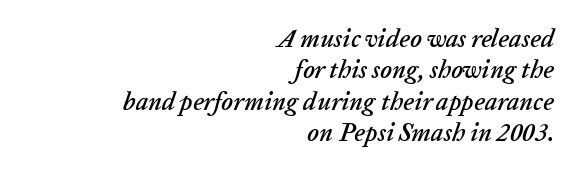
{"italic": "yes", "lean": "right", "slant_degrees": 20, "underline": "no", "align": "right", "line_spacing": "normal", "line_spacing_ratio": 1.26, "letter_spacing": "normal", "letter_spacing_em": 0.0, "glyph_px": 25}
